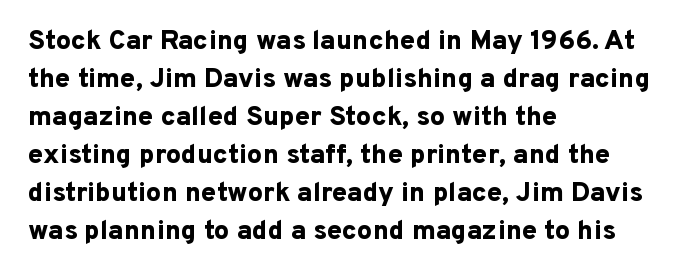
The image shows 27 px bold type, upright; set left-aligned, normal line spacing (1.41x), normal letter spacing, not underlined.
